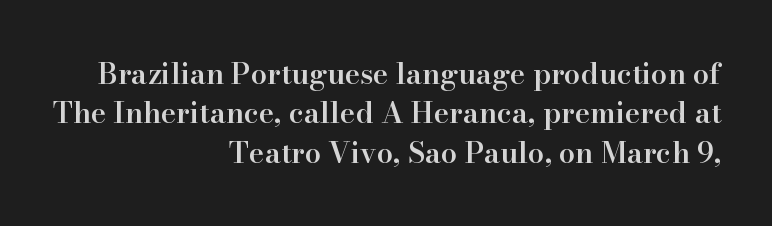
The image shows 29 px semibold serif type, upright; set right-aligned, normal line spacing (1.36x), normal letter spacing, not underlined; high stroke contrast and a small x-height.
